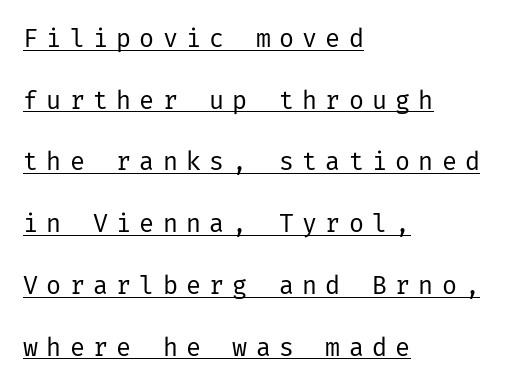
The rendering anchors every line to the left-hand side. The specimen reads as upright at a glance. The designer dialed line spacing up above the default. Weight: in the light-to-regular range.
